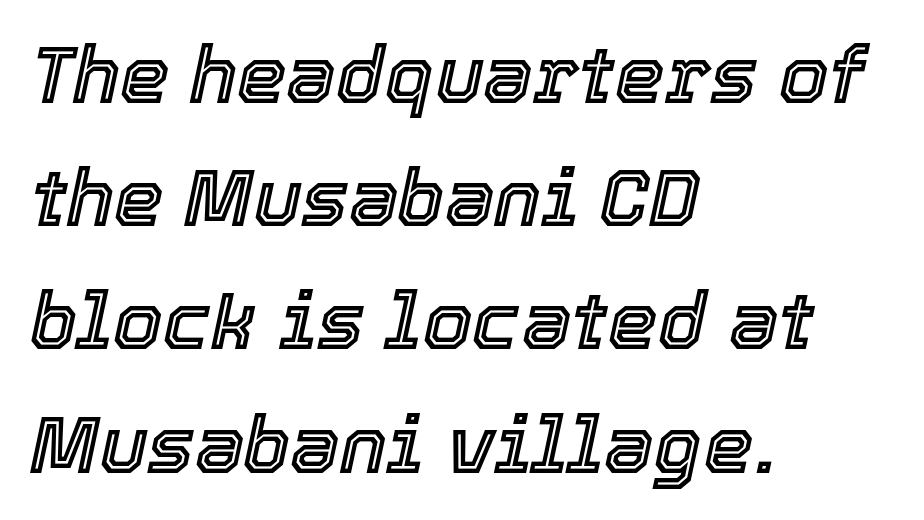
Q: Is the text italic (slanted)? A: Yes, it leans right by about 12 degrees.
Q: Is the text underlined? A: No.
Q: How is the paragraph aligned? A: Left-aligned.
Q: Is the spacing between letters normal or unusually wide? A: Normal.
Q: Is the spacing between lines tight, normal or loose? A: Normal.
Q: Width (condensed, normal, or wide)? A: Normal.
Q: x-height? A: Medium.
Q: Monospaced? A: No.
